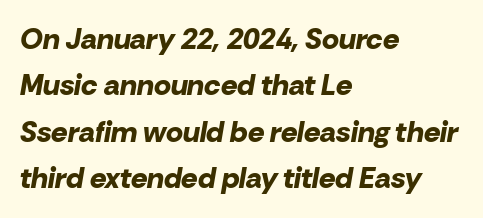
The image shows 29 px bold type, italic (leaning right); set left-aligned, normal line spacing (1.6x), normal letter spacing, not underlined; low stroke contrast and a medium x-height.
